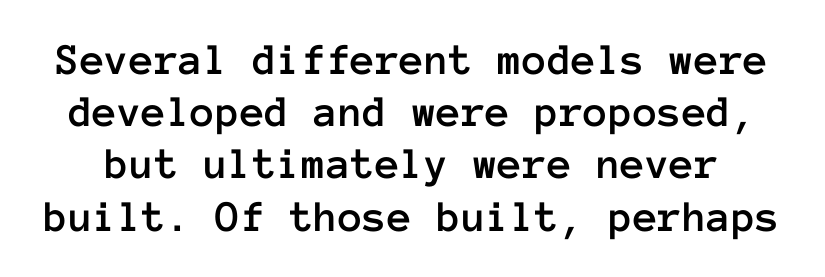
The image shows 45 px text type, upright, monospaced; set line spacing 1.16x, normal letter spacing, not underlined; low stroke contrast and a medium x-height.
